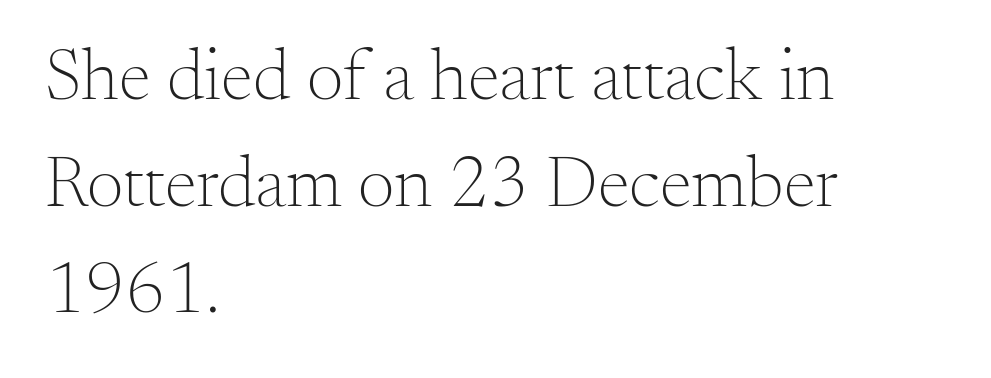
Q: Is the text bold? A: No.
Q: Is the text italic (slanted)? A: No, it is upright.
Q: Is the typeface a serif or a sans-serif typeface? A: Serif.
Q: Is the text underlined? A: No.
Q: How is the paragraph aligned? A: Left-aligned.
Q: Is the spacing between letters normal or unusually wide? A: Normal.
Q: Is the spacing between lines tight, normal or loose? A: Normal.
Q: Width (condensed, normal, or wide)? A: Normal.
Q: Stroke contrast? A: Medium.
Q: x-height? A: Small.
Q: Monospaced? A: No.
